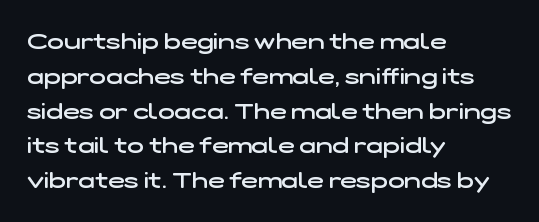
The image shows 22 px text type; set left-aligned, normal line spacing (1.58x), normal letter spacing, not underlined.
